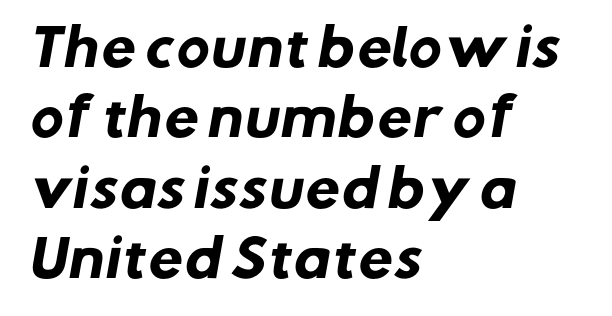
Q: Is the text bold? A: Yes.
Q: Is the typeface a serif or a sans-serif typeface? A: Sans-serif.
Q: Is the text underlined? A: No.
Q: How is the paragraph aligned? A: Left-aligned.
Q: Is the spacing between letters normal or unusually wide? A: Normal.
Q: Is the spacing between lines tight, normal or loose? A: Normal.
Q: Width (condensed, normal, or wide)? A: Normal.
Q: Stroke contrast? A: Low.
Q: x-height? A: Medium.
Q: Monospaced? A: No.
